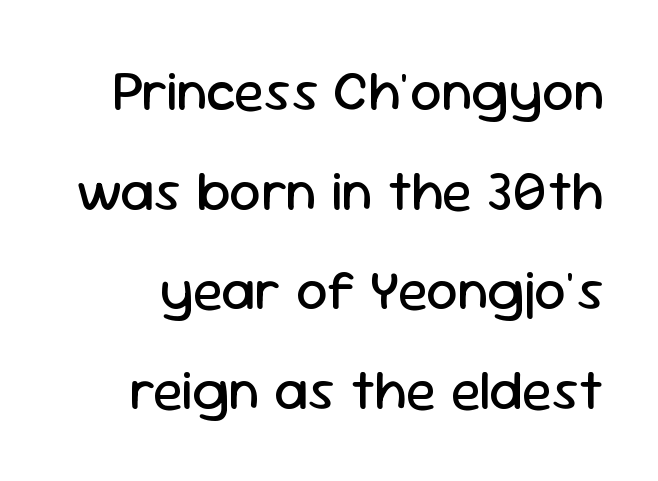
The image shows 56 px regular-weight sans-serif type, upright; set line spacing 1.78x, normal letter spacing, not underlined; low stroke contrast and a medium x-height.
